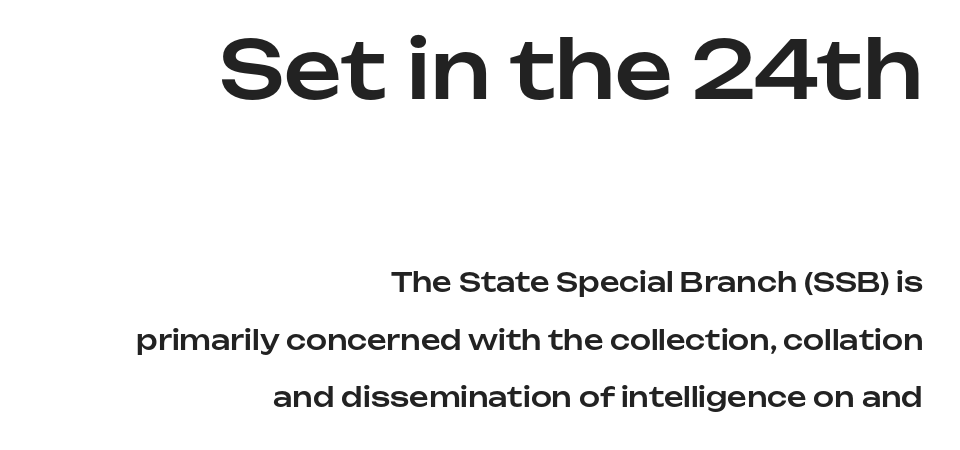
The image shows 80 px sans-serif type, upright; set right-aligned, loose line spacing (2.13x), normal letter spacing, not underlined; the first (top) block is 2.96x larger; low stroke contrast and a medium x-height.
